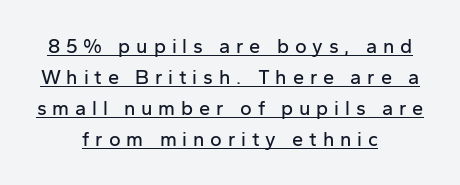
The image shows 20 px text type, upright; set centered, normal line spacing (1.55x), unusually wide letter spacing (+0.29 em), underlined.
